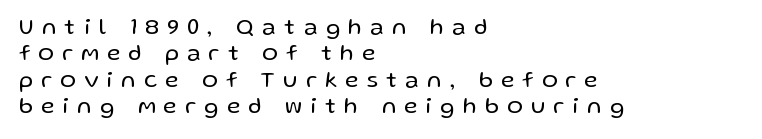
Glance below the letters and you will spot only blank space. Is this a heavy cut? Hardly; it is regular or lighter. What stands out about the letter spacing? Its width — letters are far apart. A typesetter would call this leading minimal, almost set solid.
